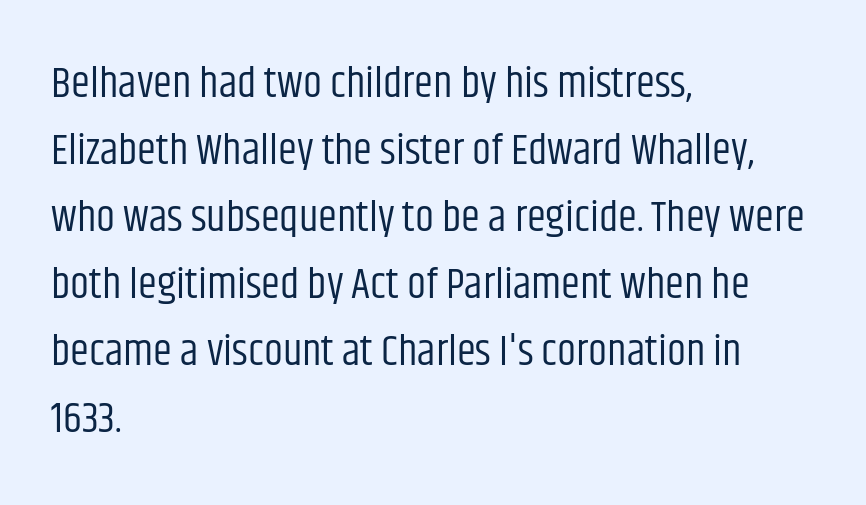
{"serif": "no", "italic": "no", "bold": "no", "weight": "regular", "width": "condensed", "stroke_contrast": "low", "x_height": "large", "monospaced": "no", "underline": "no", "align": "left", "line_spacing": "normal", "line_spacing_ratio": 1.56, "letter_spacing": "normal", "letter_spacing_em": 0.0, "glyph_px": 43}
